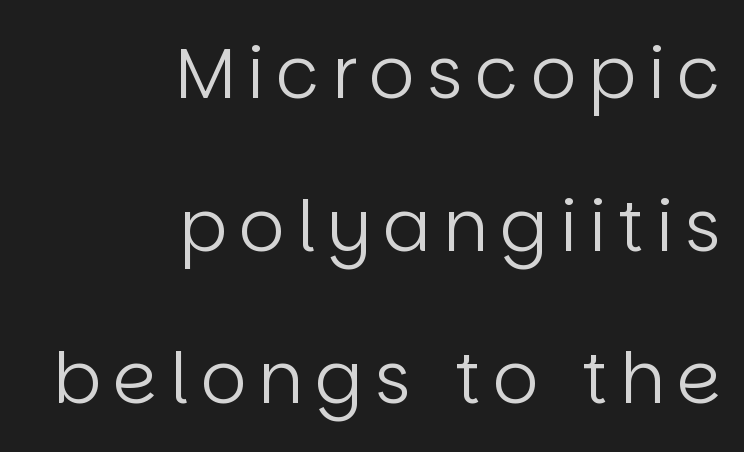
Q: Is the text bold? A: No.
Q: Is the text italic (slanted)? A: No, it is upright.
Q: Is the typeface a serif or a sans-serif typeface? A: Sans-serif.
Q: Is the text underlined? A: No.
Q: How is the paragraph aligned? A: Right-aligned.
Q: Is the spacing between lines tight, normal or loose? A: Loose.
Q: Width (condensed, normal, or wide)? A: Normal.
Q: Stroke contrast? A: Low.
Q: x-height? A: Large.
Q: Monospaced? A: No.
